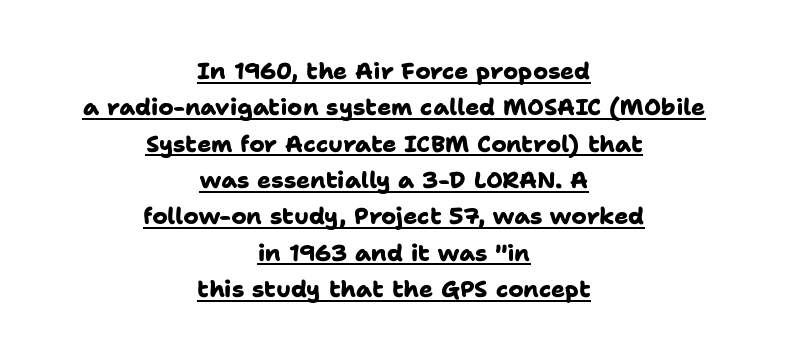
{"bold": "yes", "underline": "yes", "align": "center", "line_spacing": "normal", "line_spacing_ratio": 1.58, "letter_spacing": "normal", "letter_spacing_em": 0.0, "glyph_px": 23}
